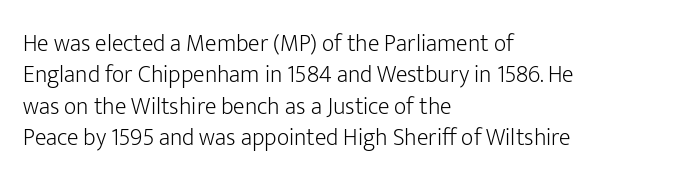
The image shows 24 px text type, upright; set left-aligned, normal line spacing (1.31x), normal letter spacing, not underlined.
